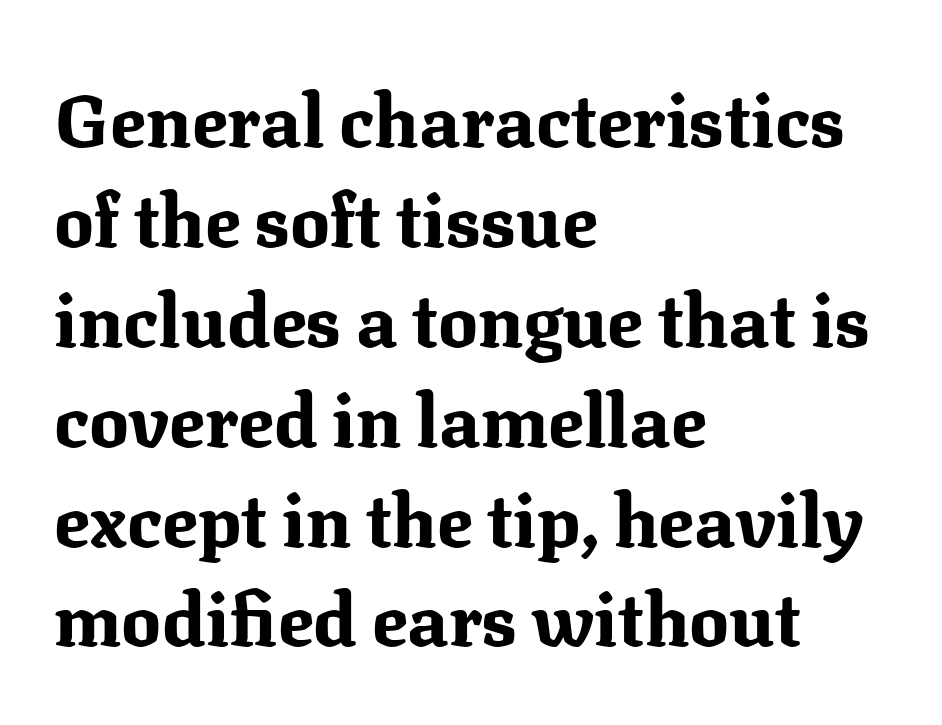
Q: Is the text bold? A: Yes.
Q: Is the text italic (slanted)? A: No, it is upright.
Q: Is the typeface a serif or a sans-serif typeface? A: Serif.
Q: Is the text underlined? A: No.
Q: How is the paragraph aligned? A: Left-aligned.
Q: Is the spacing between letters normal or unusually wide? A: Normal.
Q: Is the spacing between lines tight, normal or loose? A: Normal.
Q: Width (condensed, normal, or wide)? A: Normal.
Q: Stroke contrast? A: Medium.
Q: x-height? A: Medium.
Q: Monospaced? A: No.
